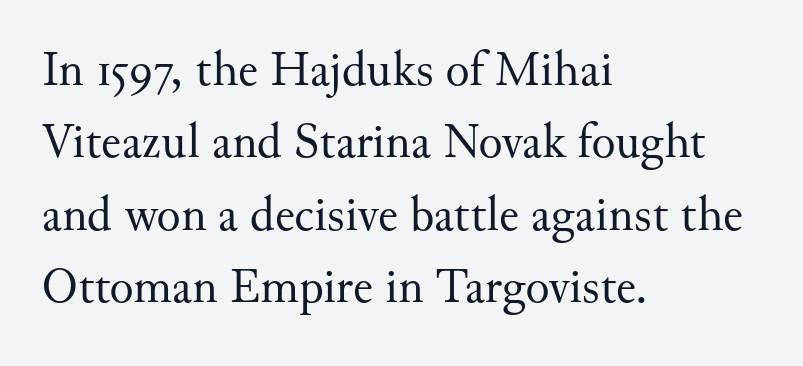
The image shows 50 px regular-weight serif type, upright; set left-aligned, normal line spacing (1.45x), normal letter spacing, not underlined; medium stroke contrast and a small x-height.
